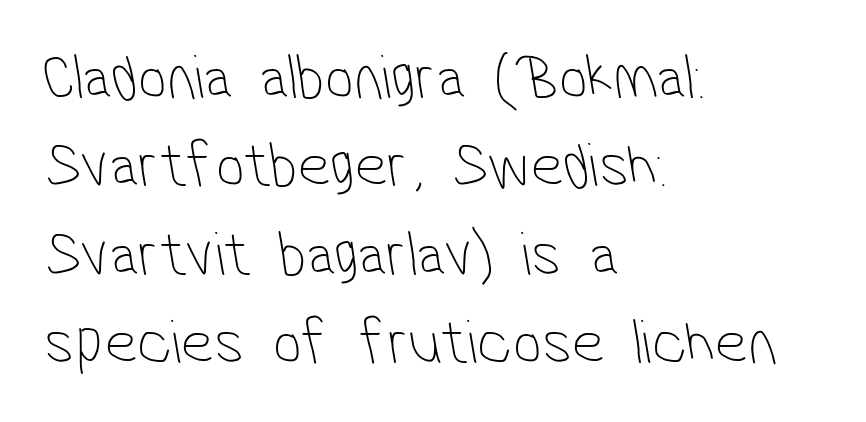
Q: Is the text bold? A: No.
Q: Is the typeface a serif or a sans-serif typeface? A: Sans-serif.
Q: Is the text underlined? A: No.
Q: How is the paragraph aligned? A: Left-aligned.
Q: Is the spacing between letters normal or unusually wide? A: Normal.
Q: Is the spacing between lines tight, normal or loose? A: Normal.
Q: Width (condensed, normal, or wide)? A: Condensed.
Q: Stroke contrast? A: Low.
Q: x-height? A: Medium.
Q: Monospaced? A: No.
